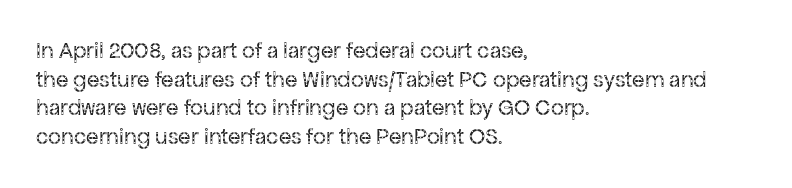
{"italic": "no", "bold": "no", "underline": "no", "align": "left", "line_spacing": "normal", "line_spacing_ratio": 1.25, "letter_spacing": "normal", "letter_spacing_em": 0.0, "glyph_px": 23}
